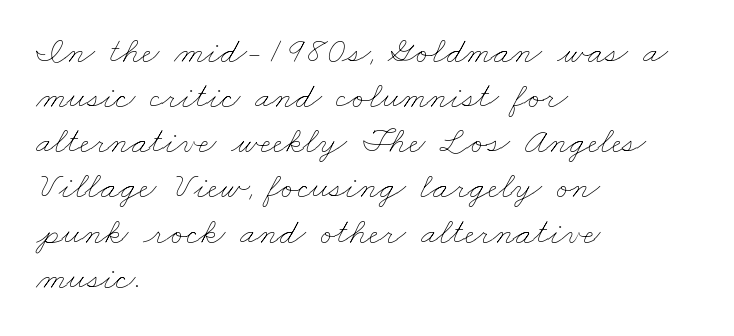
Q: Is the text bold? A: No.
Q: Is the text underlined? A: No.
Q: How is the paragraph aligned? A: Left-aligned.
Q: Is the spacing between letters normal or unusually wide? A: Normal.
Q: Width (condensed, normal, or wide)? A: Wide.
Q: Stroke contrast? A: Low.
Q: x-height? A: Small.
Q: Monospaced? A: No.
